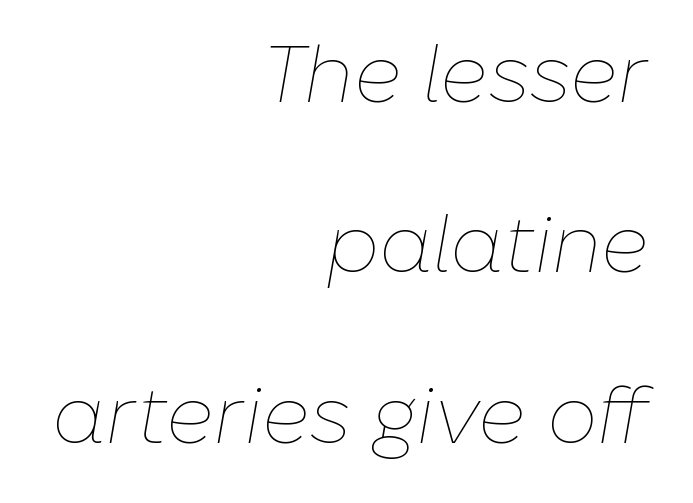
Q: Is the text bold? A: No.
Q: Is the text italic (slanted)? A: Yes, it leans right by about 10 degrees.
Q: Is the text underlined? A: No.
Q: How is the paragraph aligned? A: Right-aligned.
Q: Is the spacing between letters normal or unusually wide? A: Normal.
Q: Is the spacing between lines tight, normal or loose? A: Loose.
Q: Width (condensed, normal, or wide)? A: Normal.
Q: Stroke contrast? A: Low.
Q: x-height? A: Medium.
Q: Monospaced? A: No.
